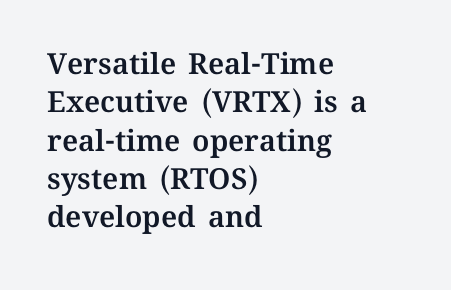
{"italic": "no", "width": "normal", "stroke_contrast": "medium", "x_height": "medium", "monospaced": "no", "underline": "no", "align": "left", "line_spacing": "normal", "line_spacing_ratio": 1.32, "letter_spacing": "normal", "letter_spacing_em": 0.0, "glyph_px": 29}
